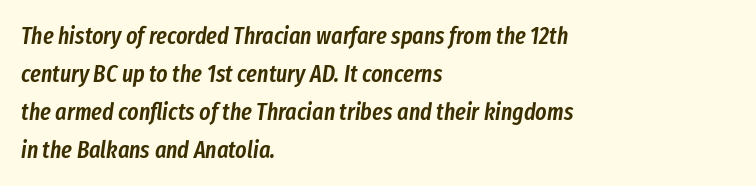
Q: Is the text bold? A: Semi-bold.
Q: Is the text italic (slanted)? A: Yes, it leans right by about 8 degrees.
Q: Is the text underlined? A: No.
Q: How is the paragraph aligned? A: Left-aligned.
Q: Is the spacing between letters normal or unusually wide? A: Normal.
Q: Is the spacing between lines tight, normal or loose? A: Normal.
